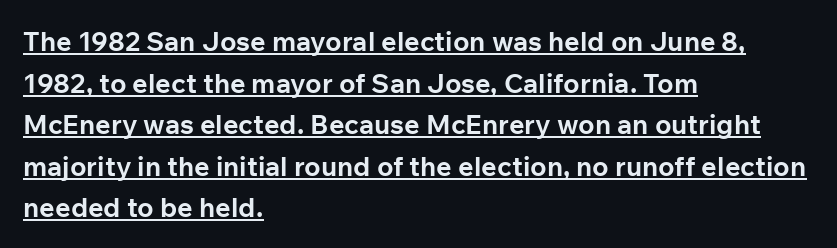
{"italic": "no", "bold": "yes", "underline": "yes", "align": "left", "line_spacing": "normal", "line_spacing_ratio": 1.54, "letter_spacing": "normal", "letter_spacing_em": 0.0, "glyph_px": 27}
